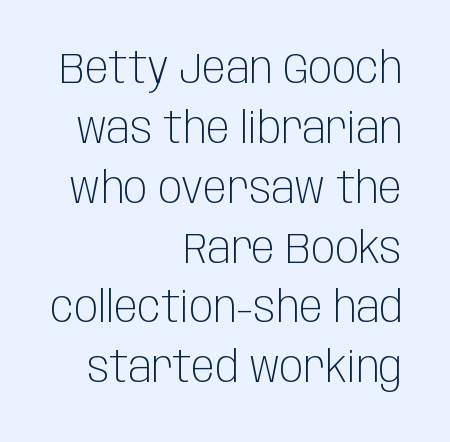
Q: Is the text bold? A: No.
Q: Is the text italic (slanted)? A: No, it is upright.
Q: Is the typeface a serif or a sans-serif typeface? A: Sans-serif.
Q: Is the text underlined? A: No.
Q: How is the paragraph aligned? A: Right-aligned.
Q: Is the spacing between letters normal or unusually wide? A: Normal.
Q: Is the spacing between lines tight, normal or loose? A: Normal.
Q: Width (condensed, normal, or wide)? A: Condensed.
Q: Stroke contrast? A: Low.
Q: x-height? A: Large.
Q: Monospaced? A: No.
